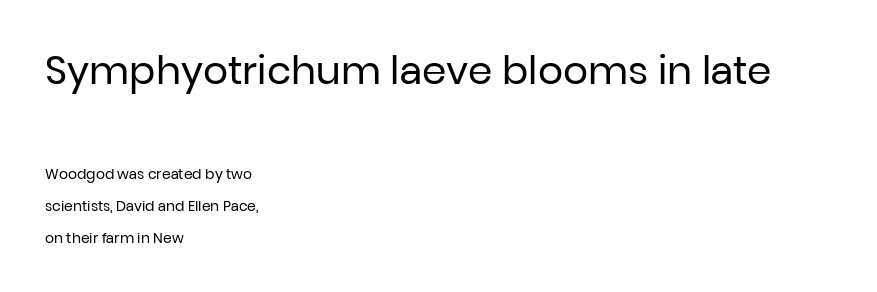
Letters have the restrained weight of plain body copy at most. Which of the two is more prominent by size? The first, at the top. These lines stack with their left ends in a neat column. The words here are not underlined. Does the leading feel generous? Absolutely, it's lavish.
